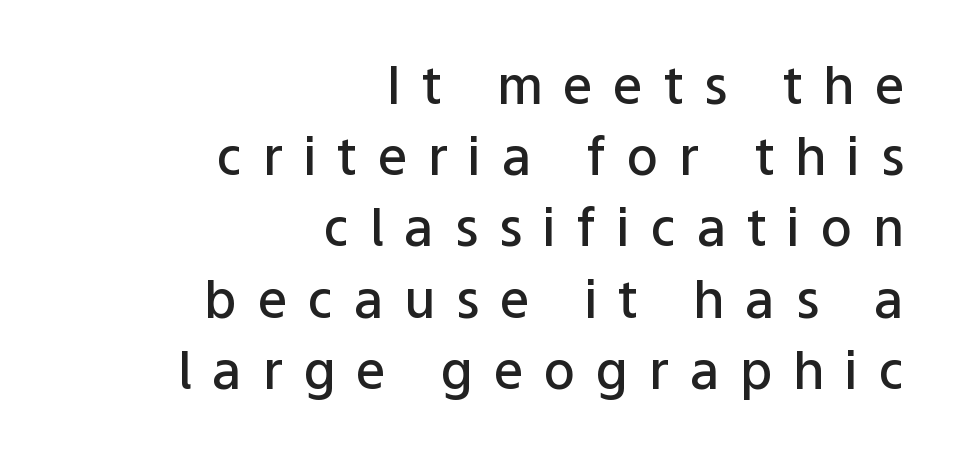
A typesetter would mark this as roman, not italic. Tracking here is generous; glyphs stand well apart from one another. The rendering uses natural spacing where letterforms have individual widths. Students, this is semibold: more ink than regular, less than bold.
